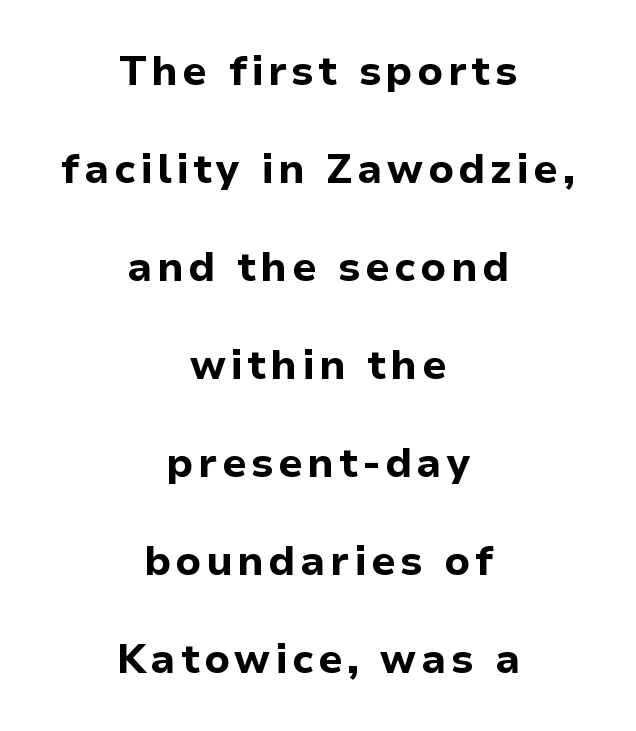
Q: Is the text bold? A: Yes.
Q: Is the text italic (slanted)? A: No, it is upright.
Q: Is the typeface a serif or a sans-serif typeface? A: Sans-serif.
Q: Is the text underlined? A: No.
Q: How is the paragraph aligned? A: Centered.
Q: Is the spacing between lines tight, normal or loose? A: Loose.
Q: Width (condensed, normal, or wide)? A: Normal.
Q: Stroke contrast? A: Low.
Q: x-height? A: Medium.
Q: Monospaced? A: No.
